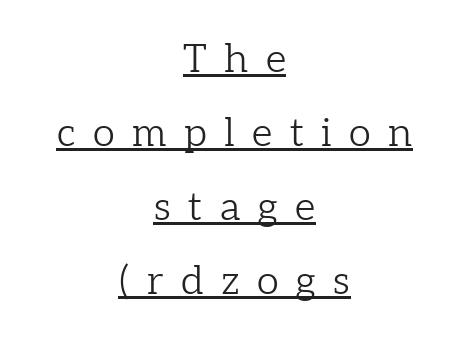
Letters have the restrained weight of plain body copy at most. The type is letterspaced generously, with wide tracking. The letters carry serifs — small finishing strokes at the ends of their stems. The sample's only ornament is a line tracing under the words.
